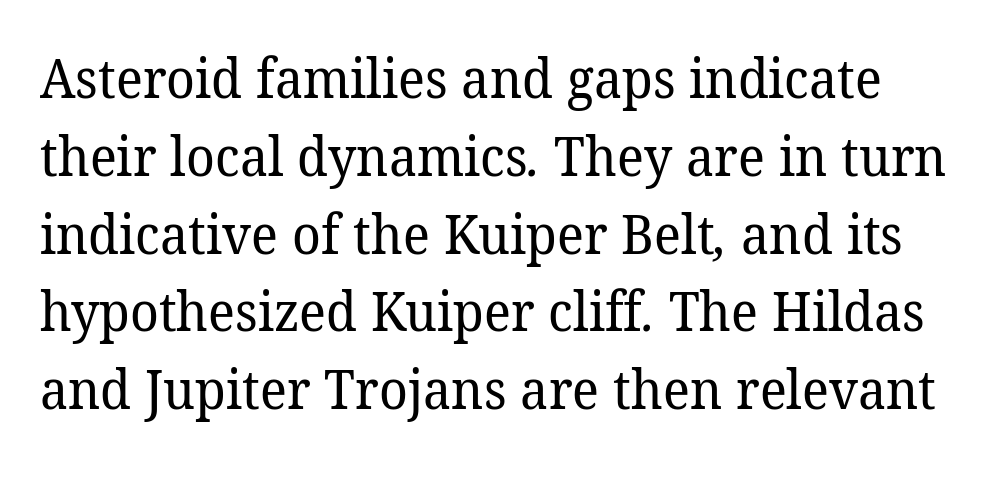
The image shows 54 px regular-weight serif type; set normal line spacing (1.44x), normal letter spacing, not underlined; low stroke contrast and a medium x-height.
